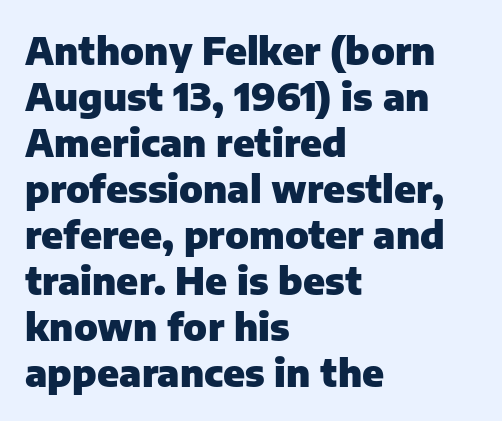
The image shows 38 px heavy sans-serif type, upright; set left-aligned, line spacing 1.21x, normal letter spacing, not underlined; low stroke contrast and a medium x-height.
